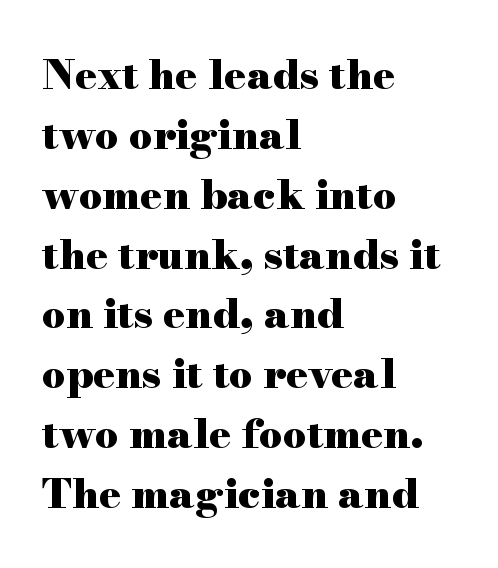
{"serif": "yes", "italic": "no", "bold": "yes", "weight": "heavy", "width": "wide", "stroke_contrast": "high", "x_height": "small", "monospaced": "no", "underline": "no", "align": "left", "line_spacing": "normal", "line_spacing_ratio": 1.46, "letter_spacing": "normal", "letter_spacing_em": 0.0, "glyph_px": 41}
